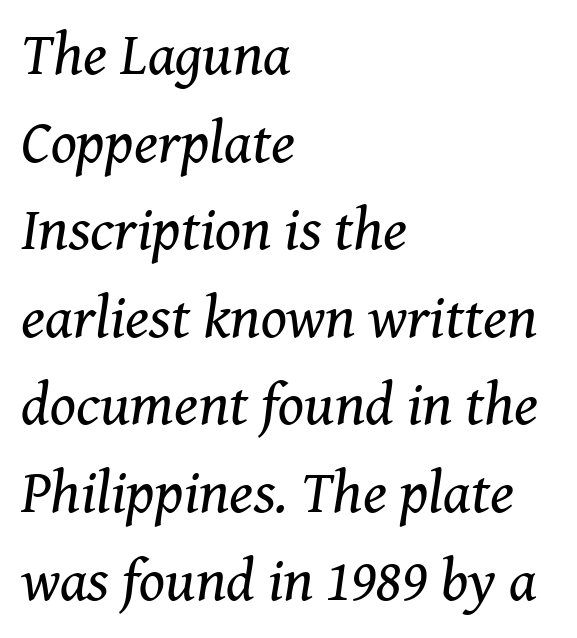
Q: Is the text bold? A: No.
Q: Is the text italic (slanted)? A: Yes, it leans right by about 8 degrees.
Q: Is the typeface a serif or a sans-serif typeface? A: Serif.
Q: Is the text underlined? A: No.
Q: How is the paragraph aligned? A: Left-aligned.
Q: Is the spacing between letters normal or unusually wide? A: Normal.
Q: Is the spacing between lines tight, normal or loose? A: Normal.
Q: Width (condensed, normal, or wide)? A: Normal.
Q: Stroke contrast? A: Medium.
Q: x-height? A: Medium.
Q: Monospaced? A: No.
